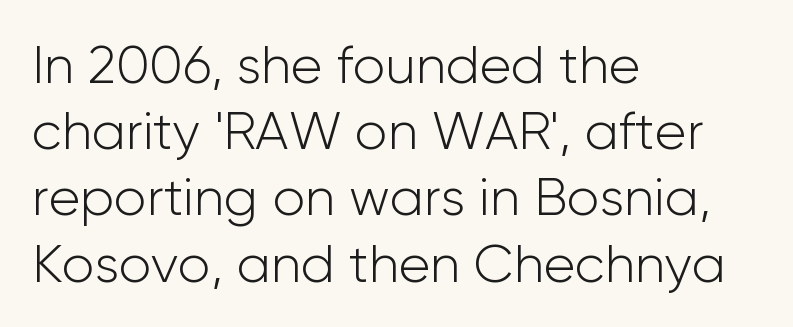
Unbolded letterforms with no extra heft. Designer's note — italics off, roman on. Honestly, there is no underline to notice here at all. If you drew a ruler down the left edge, every line would touch it.
